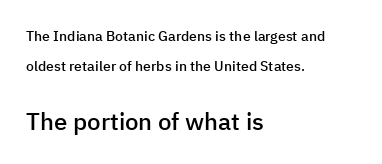
The ragged edge is on the right, which tells us the setting is flush left. These lines were composed using upright roman letters. Strokes here are thickened, but only to semibold level. Any mark beneath the type? The region is blank. This sample uses plain, unmodified letter spacing.
